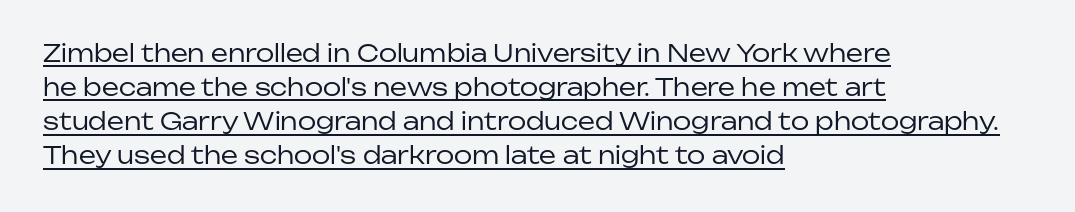
Q: Is the text bold? A: No.
Q: Is the text italic (slanted)? A: No, it is upright.
Q: Is the text underlined? A: Yes.
Q: How is the paragraph aligned? A: Left-aligned.
Q: Is the spacing between letters normal or unusually wide? A: Normal.
Q: Is the spacing between lines tight, normal or loose? A: Normal.
